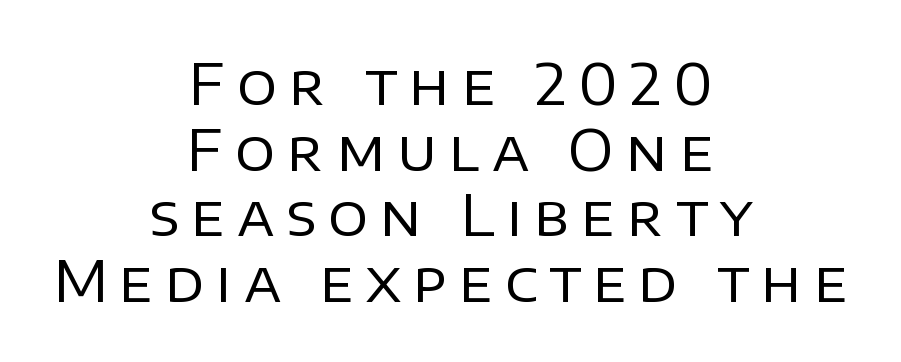
The image shows 56 px regular-weight sans-serif type, upright; set centered, line spacing 1.17x, unusually wide letter spacing (+0.21 em), not underlined; low stroke contrast and a large x-height.
